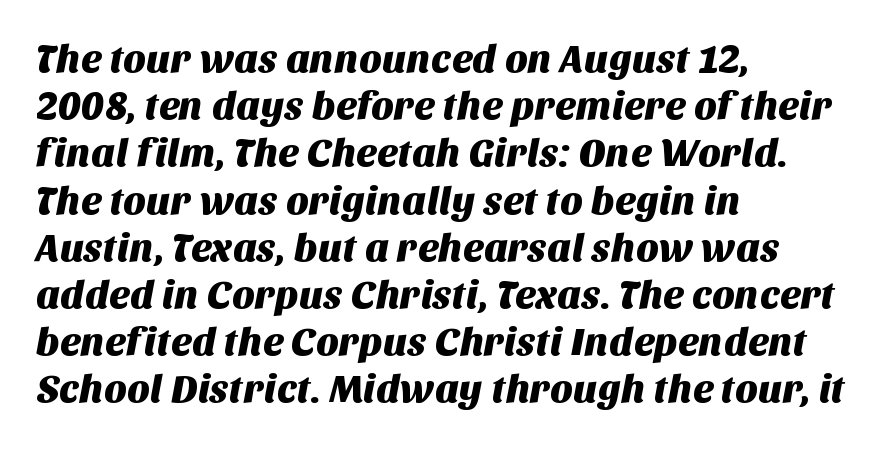
You could call the tracking neutral — neither tight nor loose. Looks like regular typesetting: each glyph gets only the width it needs. Has an underline been added? It has not. You can tell from the bare stems that sans-serif type was used. Visually the block forms a straight wall on the left and a jagged coastline on the right.
